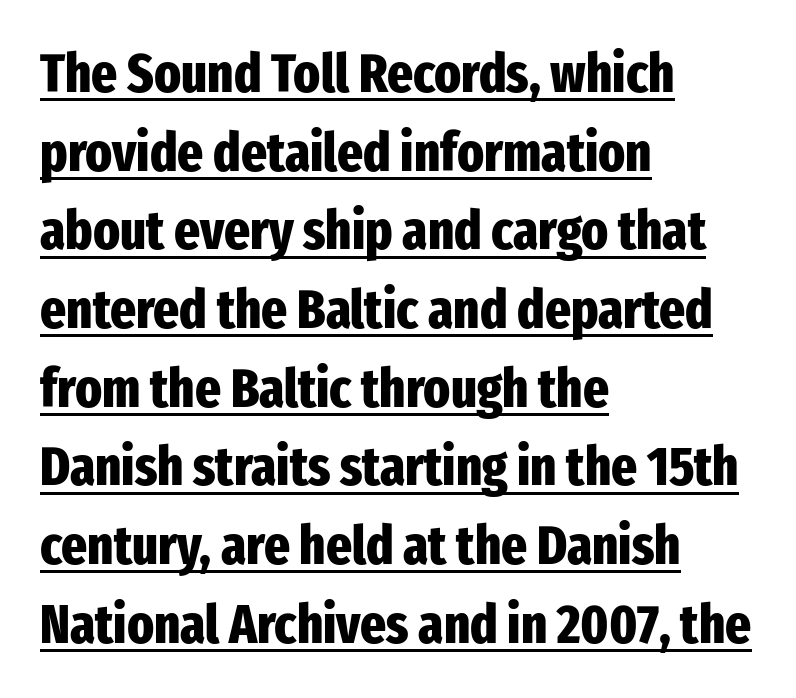
Q: Is the text bold? A: Yes.
Q: Is the text italic (slanted)? A: No, it is upright.
Q: Is the typeface a serif or a sans-serif typeface? A: Sans-serif.
Q: Is the text underlined? A: Yes.
Q: How is the paragraph aligned? A: Left-aligned.
Q: Is the spacing between letters normal or unusually wide? A: Normal.
Q: Is the spacing between lines tight, normal or loose? A: Normal.
Q: Width (condensed, normal, or wide)? A: Condensed.
Q: Stroke contrast? A: Low.
Q: x-height? A: Medium.
Q: Monospaced? A: No.
